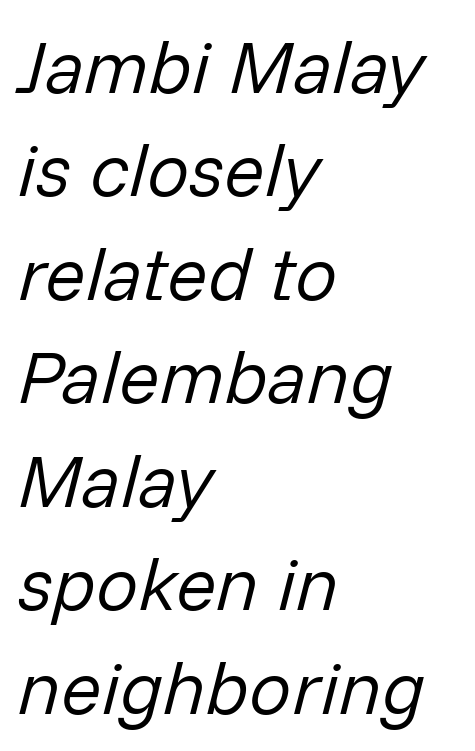
The gaps between neighbouring characters are ordinary and unremarkable. Is this a heavy cut? Hardly; it is regular or lighter. Looks like regular typesetting: each glyph gets only the width it needs. The passage shown is not underscored anywhere. These lines sit exactly where default settings would place them. The setting favours the left margin, as ordinary paragraphs usually do.
